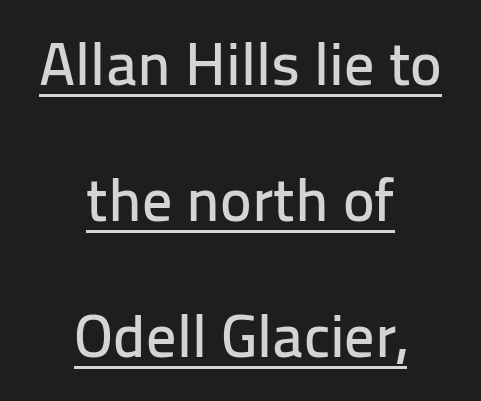
Q: Is the text italic (slanted)? A: No, it is upright.
Q: Is the typeface a serif or a sans-serif typeface? A: Sans-serif.
Q: Is the text underlined? A: Yes.
Q: How is the paragraph aligned? A: Centered.
Q: Is the spacing between letters normal or unusually wide? A: Normal.
Q: Is the spacing between lines tight, normal or loose? A: Loose.
Q: Width (condensed, normal, or wide)? A: Normal.
Q: Stroke contrast? A: Low.
Q: x-height? A: Medium.
Q: Monospaced? A: No.
